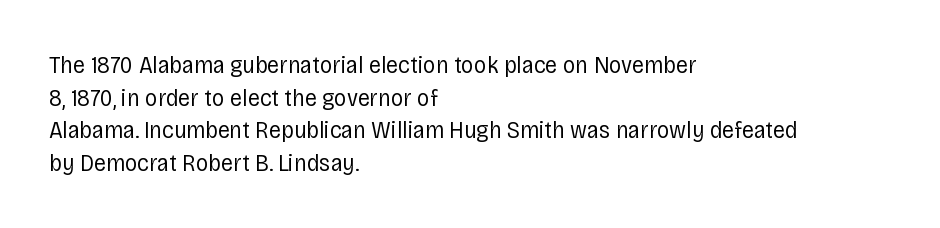
What's the leading like? Ordinary, nothing unusual. The passage shown has conventional tracking throughout. The typography opts for an upright posture over an oblique one. The passage is arranged the way most books set body copy — flush left.
